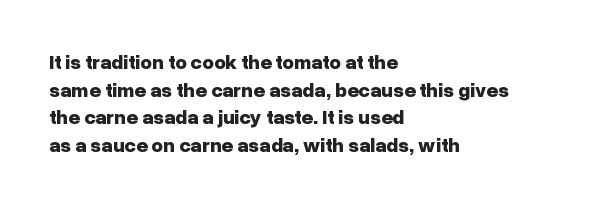
The image shows 20 px bold type, upright; set left-aligned, normal line spacing (1.38x), normal letter spacing, not underlined.
